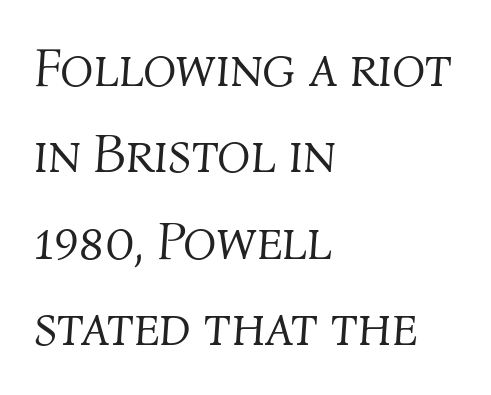
Q: Is the text bold? A: No.
Q: Is the text italic (slanted)? A: Yes, it leans right by about 4 degrees.
Q: Is the text underlined? A: No.
Q: How is the paragraph aligned? A: Left-aligned.
Q: Is the spacing between letters normal or unusually wide? A: Normal.
Q: Is the spacing between lines tight, normal or loose? A: Normal.
Q: Width (condensed, normal, or wide)? A: Normal.
Q: Stroke contrast? A: Medium.
Q: x-height? A: Medium.
Q: Monospaced? A: No.
